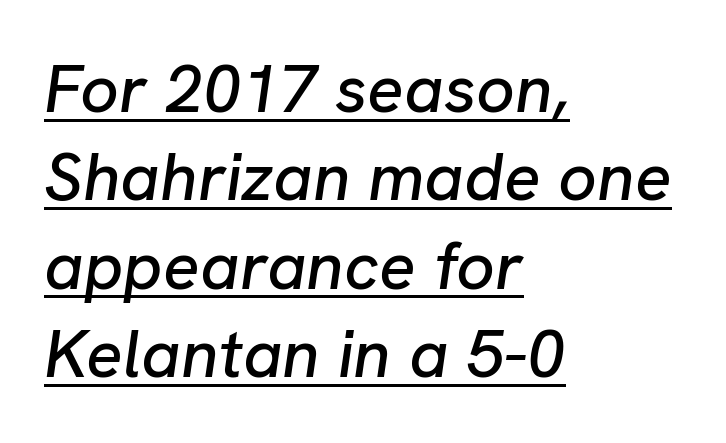
Q: Is the text italic (slanted)? A: Yes, it leans right by about 8 degrees.
Q: Is the text underlined? A: Yes.
Q: How is the paragraph aligned? A: Left-aligned.
Q: Is the spacing between letters normal or unusually wide? A: Normal.
Q: Is the spacing between lines tight, normal or loose? A: Normal.
Q: Width (condensed, normal, or wide)? A: Normal.
Q: Stroke contrast? A: Low.
Q: x-height? A: Medium.
Q: Monospaced? A: No.
